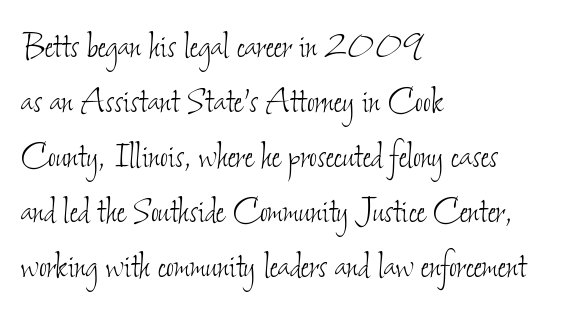
{"bold": "no", "weight": "thin", "width": "condensed", "stroke_contrast": "low", "x_height": "small", "monospaced": "no", "underline": "no", "align": "left", "line_spacing": "normal", "line_spacing_ratio": 1.28, "letter_spacing": "normal", "letter_spacing_em": 0.0, "glyph_px": 43}
